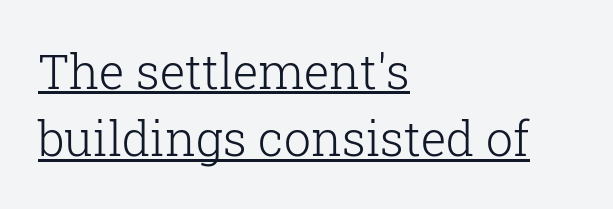
The image shows 48 px light serif type, upright; set left-aligned, normal line spacing (1.4x), normal letter spacing, underlined; low stroke contrast and a medium x-height.
